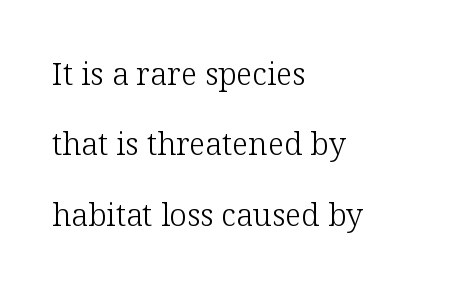
Q: Is the text bold? A: No.
Q: Is the text italic (slanted)? A: No, it is upright.
Q: Is the typeface a serif or a sans-serif typeface? A: Serif.
Q: Is the text underlined? A: No.
Q: How is the paragraph aligned? A: Left-aligned.
Q: Is the spacing between letters normal or unusually wide? A: Normal.
Q: Is the spacing between lines tight, normal or loose? A: Loose.
Q: Width (condensed, normal, or wide)? A: Normal.
Q: Stroke contrast? A: Low.
Q: x-height? A: Medium.
Q: Monospaced? A: No.
